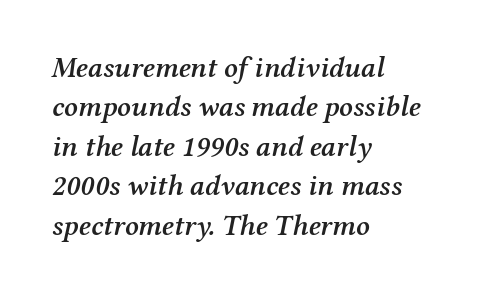
Q: Is the text bold? A: Semi-bold.
Q: Is the text italic (slanted)? A: Yes, it leans right by about 12 degrees.
Q: Is the typeface a serif or a sans-serif typeface? A: Serif.
Q: Is the text underlined? A: No.
Q: How is the paragraph aligned? A: Left-aligned.
Q: Is the spacing between letters normal or unusually wide? A: Normal.
Q: Is the spacing between lines tight, normal or loose? A: Normal.
Q: Width (condensed, normal, or wide)? A: Normal.
Q: Stroke contrast? A: Medium.
Q: x-height? A: Medium.
Q: Monospaced? A: No.
